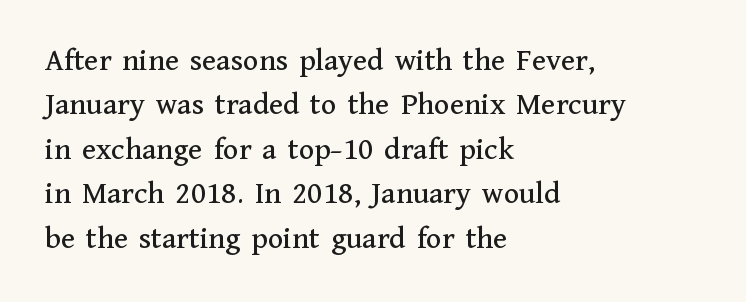
Q: Is the text italic (slanted)? A: No, it is upright.
Q: Is the typeface a serif or a sans-serif typeface? A: Serif.
Q: Is the text underlined? A: No.
Q: How is the paragraph aligned? A: Left-aligned.
Q: Is the spacing between letters normal or unusually wide? A: Normal.
Q: Is the spacing between lines tight, normal or loose? A: Normal.
Q: Width (condensed, normal, or wide)? A: Normal.
Q: Stroke contrast? A: Medium.
Q: x-height? A: Medium.
Q: Monospaced? A: No.
